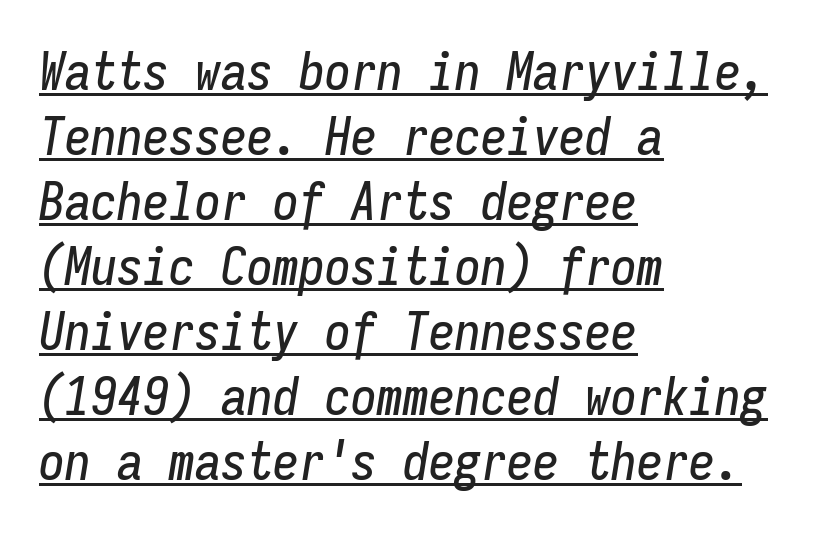
The rows are spaced the way most documents space them. The paragraph shown leans on its left margin. Designer's note — italics engaged. Spacing verdict: monospaced, one width for all characters. Does extra space separate the letters? No, they use regular spacing.
